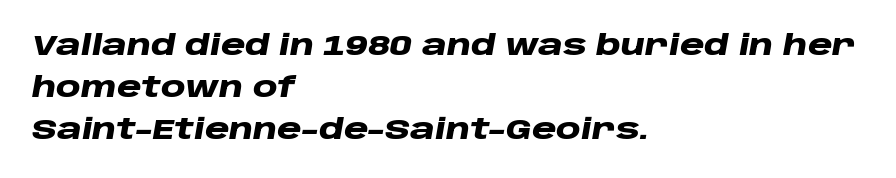
The rendering keeps characters at their native spacing. Looks like regular typesetting: each glyph gets only the width it needs. Typesetter's note: full bold, strokes at maximum text heaviness. Does the leading feel generous? No, just average. The foot of each line stays bare and open.
